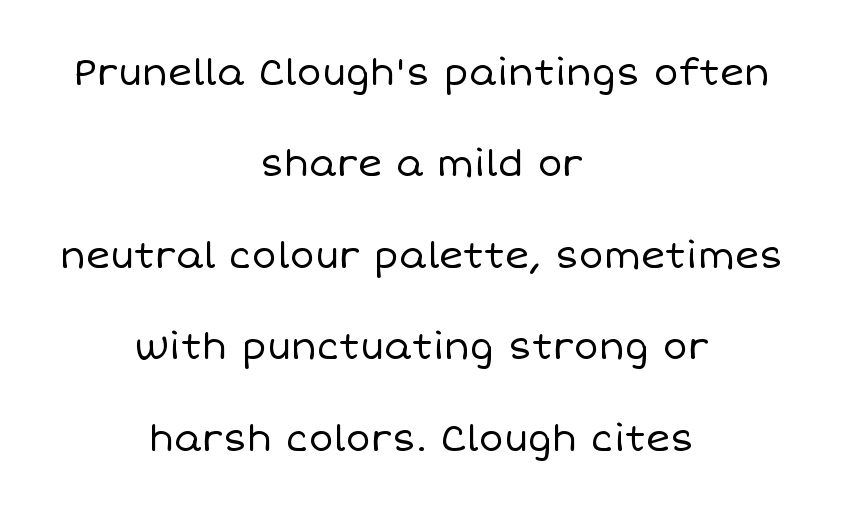
{"italic": "no", "bold": "no", "weight": "regular", "width": "normal", "stroke_contrast": "low", "x_height": "large", "monospaced": "no", "underline": "no", "align": "center", "line_spacing": "loose", "line_spacing_ratio": 2.47, "letter_spacing": "normal", "letter_spacing_em": 0.0, "glyph_px": 37}
